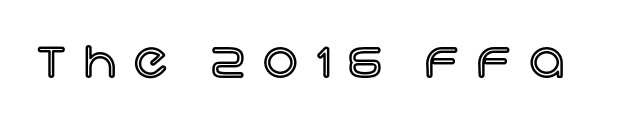
The type is letterspaced generously, with wide tracking. Type without underlining. Every character sits straight up, as roman type does. Each letter keeps its own natural width here, so spacing adapts to shape.
